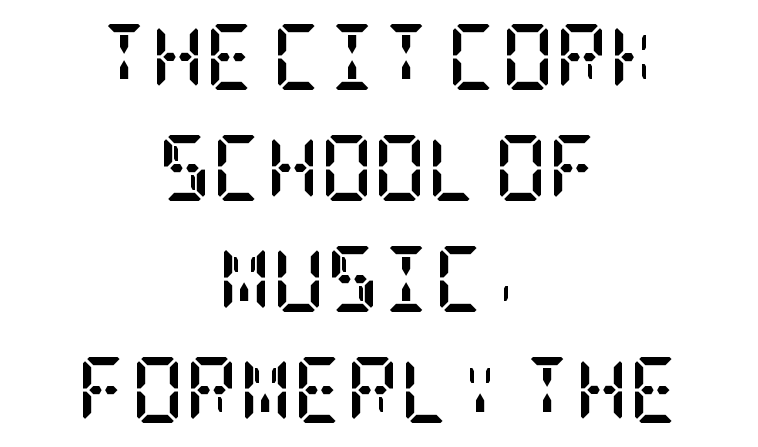
Q: Is the text bold? A: Yes.
Q: Is the text italic (slanted)? A: No, it is upright.
Q: Is the typeface a serif or a sans-serif typeface? A: Serif.
Q: Is the text underlined? A: No.
Q: How is the paragraph aligned? A: Centered.
Q: Is the spacing between letters normal or unusually wide? A: Normal.
Q: Is the spacing between lines tight, normal or loose? A: Normal.
Q: Width (condensed, normal, or wide)? A: Condensed.
Q: Stroke contrast? A: Low.
Q: x-height? A: Large.
